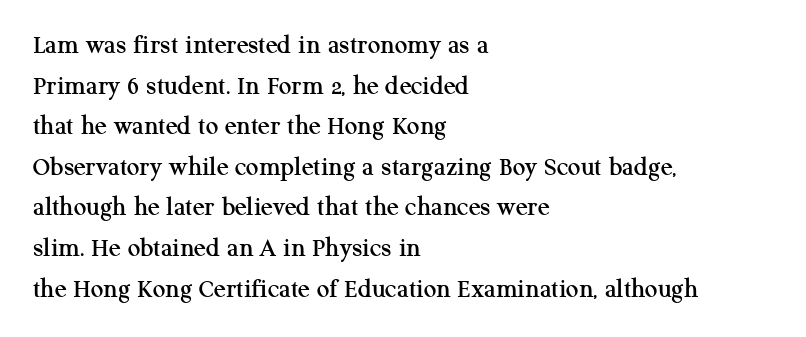
{"serif": "yes", "italic": "no", "width": "normal", "stroke_contrast": "medium", "x_height": "medium", "monospaced": "no", "underline": "no", "align": "left", "line_spacing": "normal", "line_spacing_ratio": 1.45, "letter_spacing": "normal", "letter_spacing_em": 0.0, "glyph_px": 28}
